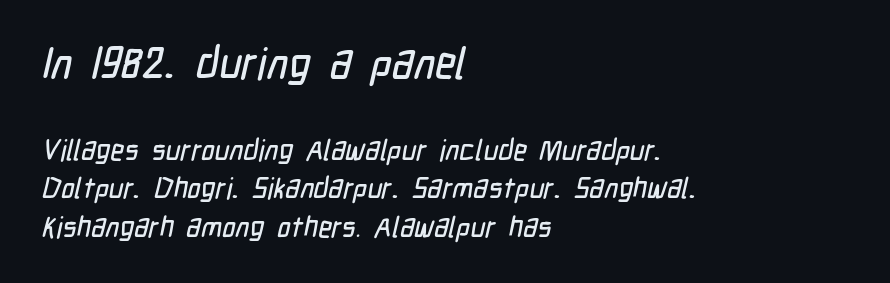
These lines stack with their left ends in a neat column. Quick note: interline space is typical. Do the characters align in a grid? No, the font is proportional. Letter spacing: default. The initial chunk of copy outweighs the following chunk in type size.
